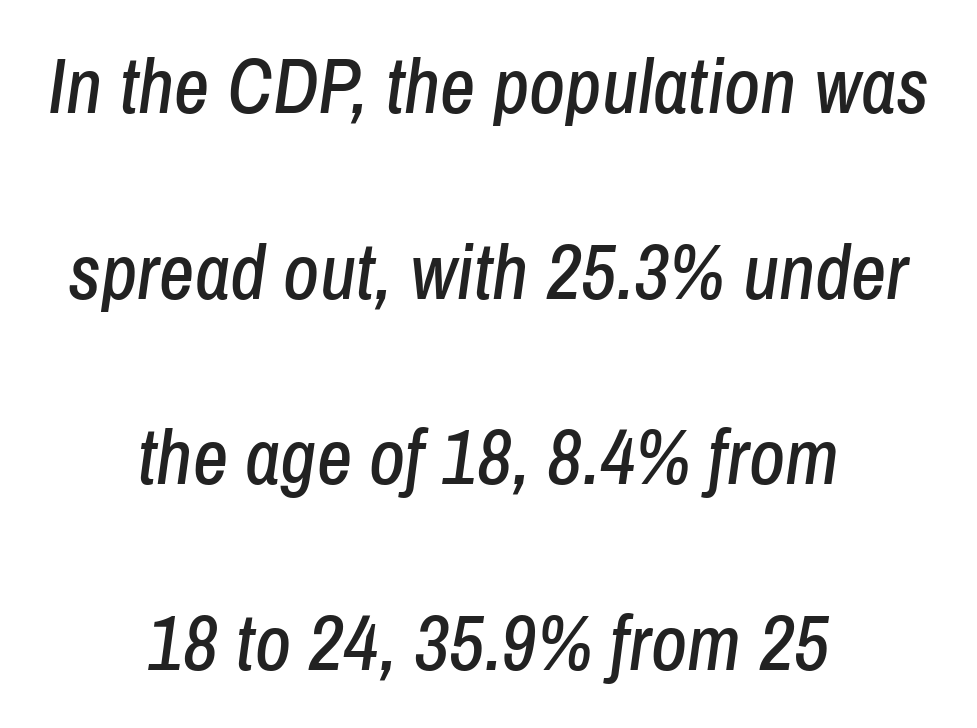
The image shows 77 px condensed type, italic (leaning right); set centered, loose line spacing (2.41x), normal letter spacing, not underlined; low stroke contrast and a medium x-height.
